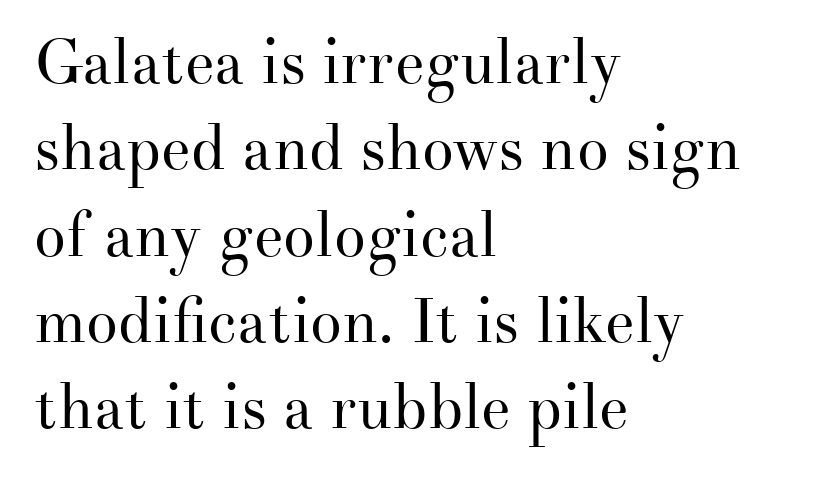
The image shows 63 px regular-weight serif type, upright; set left-aligned, normal line spacing (1.37x), normal letter spacing, not underlined; medium stroke contrast and a small x-height.
